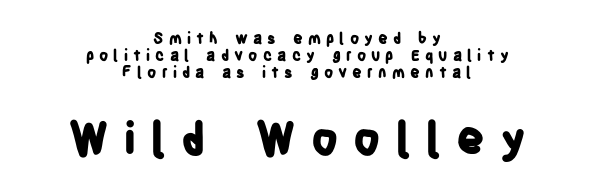
{"serif": "no", "italic": "no", "bold": "yes", "weight": "bold", "width": "condensed", "stroke_contrast": "low", "x_height": "large", "monospaced": "no", "underline": "no", "align": "center", "line_spacing": "tight", "line_spacing_ratio": 1.13, "letter_spacing": "wide", "letter_spacing_em": 0.34, "larger_block": "second", "size_ratio": 2.93, "glyph_px": 44}
